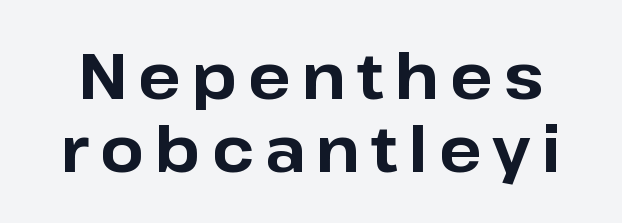
{"serif": "no", "italic": "no", "bold": "yes", "weight": "bold", "width": "normal", "stroke_contrast": "low", "x_height": "medium", "monospaced": "no", "underline": "no", "line_spacing_ratio": 1.16, "glyph_px": 63}
